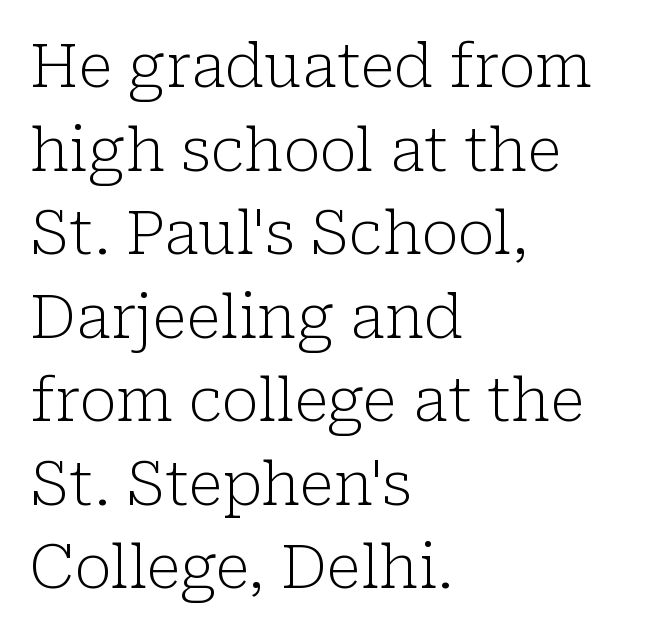
Q: Is the text bold? A: No.
Q: Is the text italic (slanted)? A: No, it is upright.
Q: Is the typeface a serif or a sans-serif typeface? A: Serif.
Q: Is the text underlined? A: No.
Q: How is the paragraph aligned? A: Left-aligned.
Q: Is the spacing between letters normal or unusually wide? A: Normal.
Q: Is the spacing between lines tight, normal or loose? A: Normal.
Q: Width (condensed, normal, or wide)? A: Normal.
Q: Stroke contrast? A: Low.
Q: x-height? A: Medium.
Q: Monospaced? A: No.
